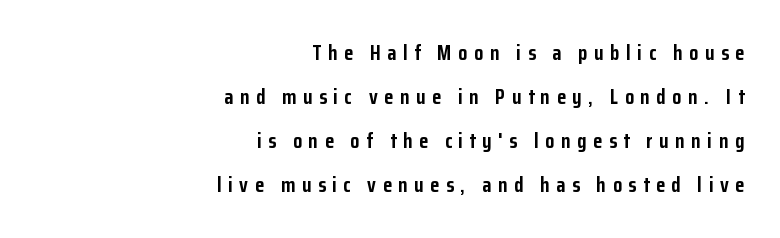
Q: Is the text bold? A: Yes.
Q: Is the text italic (slanted)? A: No, it is upright.
Q: Is the text underlined? A: No.
Q: How is the paragraph aligned? A: Right-aligned.
Q: Is the spacing between letters normal or unusually wide? A: Unusually wide.
Q: Is the spacing between lines tight, normal or loose? A: Loose.
